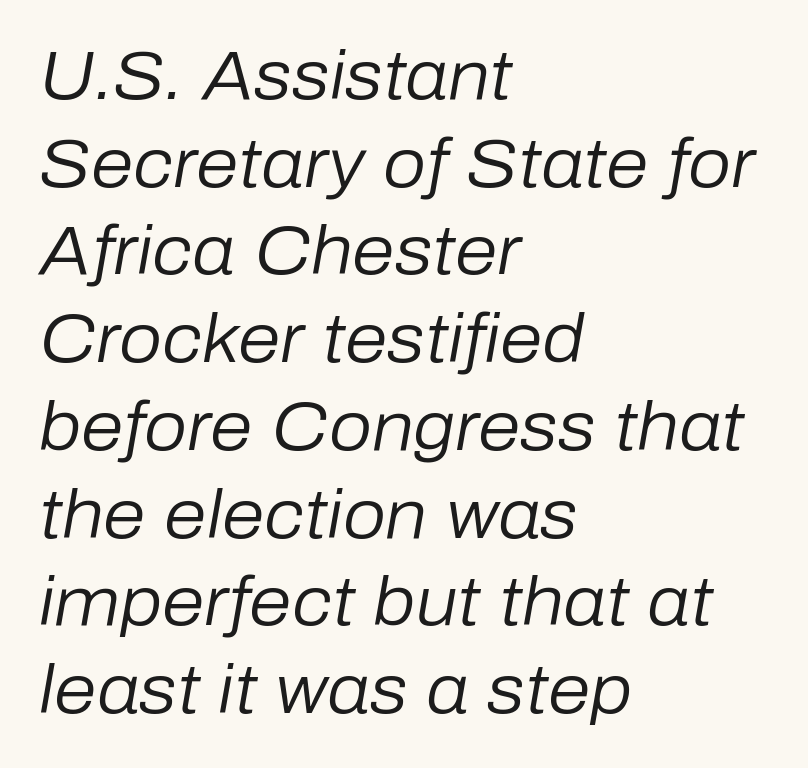
Q: Is the text bold? A: No.
Q: Is the text italic (slanted)? A: Yes, it leans right by about 10 degrees.
Q: Is the text underlined? A: No.
Q: How is the paragraph aligned? A: Left-aligned.
Q: Is the spacing between letters normal or unusually wide? A: Normal.
Q: Is the spacing between lines tight, normal or loose? A: Normal.
Q: Width (condensed, normal, or wide)? A: Normal.
Q: Stroke contrast? A: Low.
Q: x-height? A: Medium.
Q: Monospaced? A: No.
